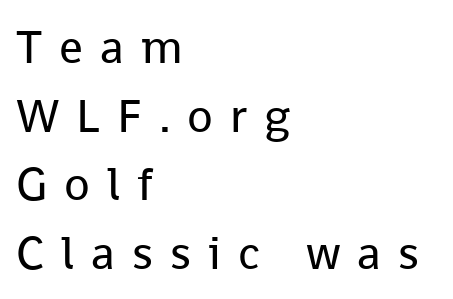
{"serif": "no", "italic": "no", "bold": "no", "weight": "regular", "width": "normal", "stroke_contrast": "low", "x_height": "medium", "monospaced": "no", "underline": "no", "align": "left", "line_spacing": "normal", "line_spacing_ratio": 1.46, "letter_spacing": "wide", "letter_spacing_em": 0.36, "glyph_px": 47}
